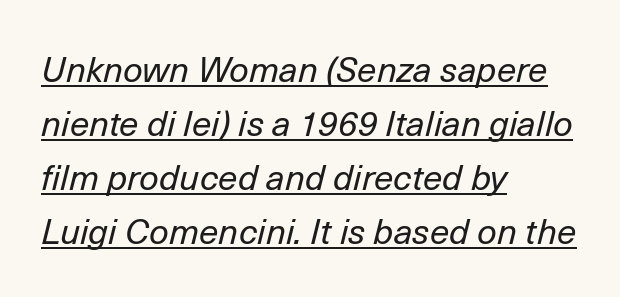
The image shows 35 px regular-weight type, italic (leaning right); set left-aligned, normal line spacing (1.54x), normal letter spacing, underlined; low stroke contrast and a medium x-height.
